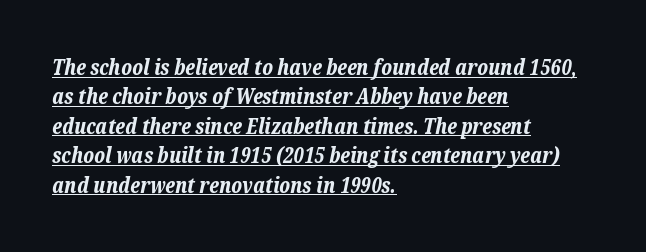
Q: Is the text bold? A: Yes.
Q: Is the text italic (slanted)? A: Yes, it leans right by about 12 degrees.
Q: Is the text underlined? A: Yes.
Q: How is the paragraph aligned? A: Left-aligned.
Q: Is the spacing between letters normal or unusually wide? A: Normal.
Q: Is the spacing between lines tight, normal or loose? A: Normal.
